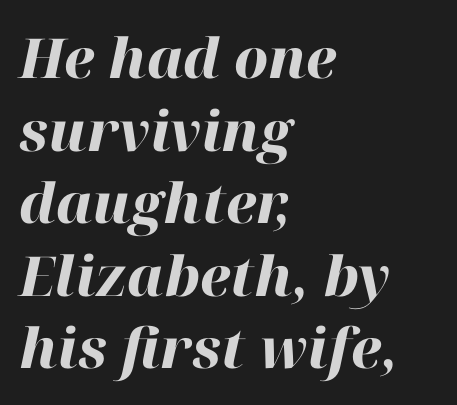
The letters are slanted; this is an italic face. Notice how the passage keeps a crisp vertical edge on the left only. Stroke thickness is high; the sample reads as a true bold. One glance says typical: line gaps are just what's usual. How are the letters spaced? Ordinarily, with no added tracking. The space directly below the letters is spotless.
